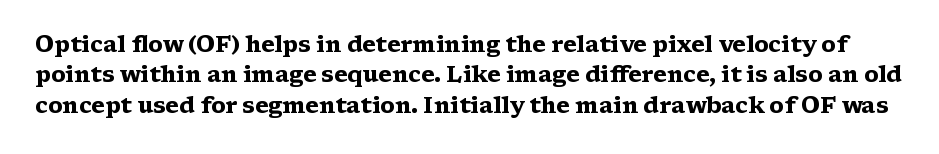
Q: Is the text bold? A: Yes.
Q: Is the text italic (slanted)? A: No, it is upright.
Q: Is the text underlined? A: No.
Q: Is the spacing between letters normal or unusually wide? A: Normal.
Q: Is the spacing between lines tight, normal or loose? A: Normal.
